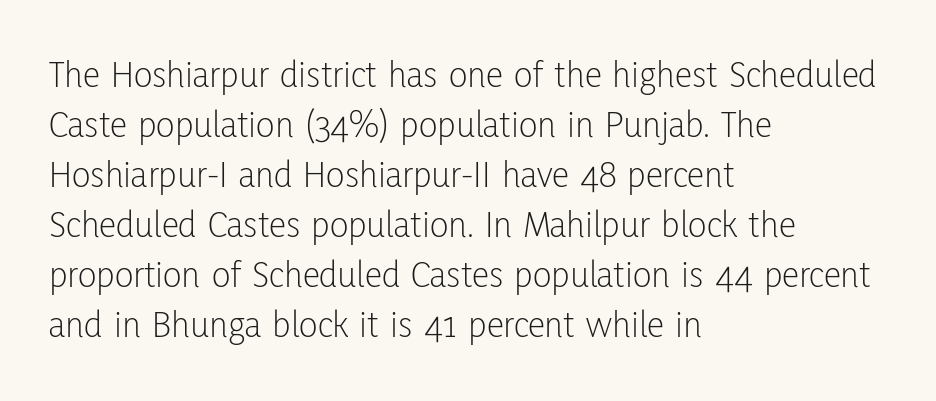
Q: Is the text bold? A: No.
Q: Is the text italic (slanted)? A: No, it is upright.
Q: Is the typeface a serif or a sans-serif typeface? A: Sans-serif.
Q: Is the text underlined? A: No.
Q: How is the paragraph aligned? A: Left-aligned.
Q: Is the spacing between letters normal or unusually wide? A: Normal.
Q: Is the spacing between lines tight, normal or loose? A: Normal.
Q: Width (condensed, normal, or wide)? A: Condensed.
Q: Stroke contrast? A: Low.
Q: x-height? A: Medium.
Q: Monospaced? A: No.
